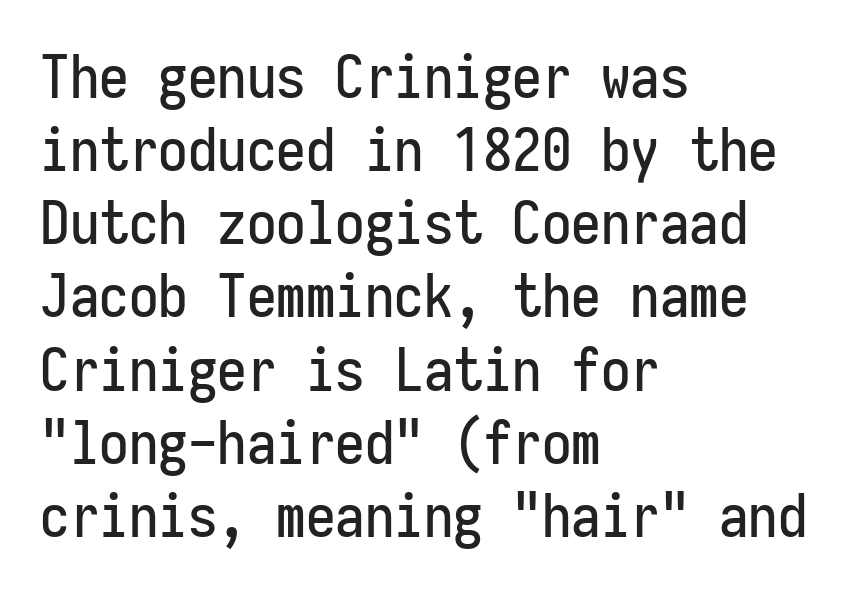
{"serif": "no", "italic": "no", "width": "condensed", "stroke_contrast": "low", "x_height": "medium", "monospaced": "yes", "underline": "no", "align": "left", "line_spacing_ratio": 1.24, "letter_spacing": "normal", "letter_spacing_em": 0.0, "glyph_px": 59}
